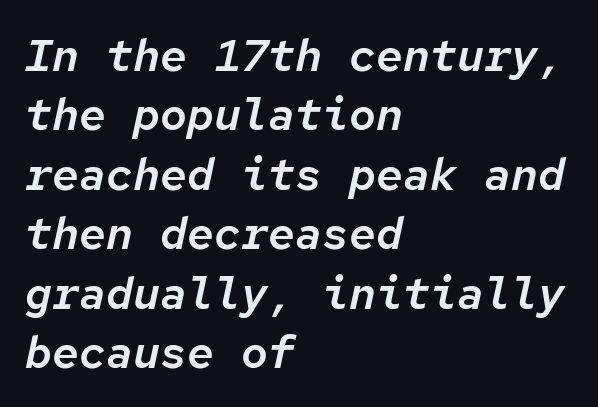
The area under the type is left untouched. Do the characters align in a grid? Yes, the font is monospaced. This rendering leaves character spacing at its baseline value. Teacher's note: observe the even left margin — that is flush-left alignment.
